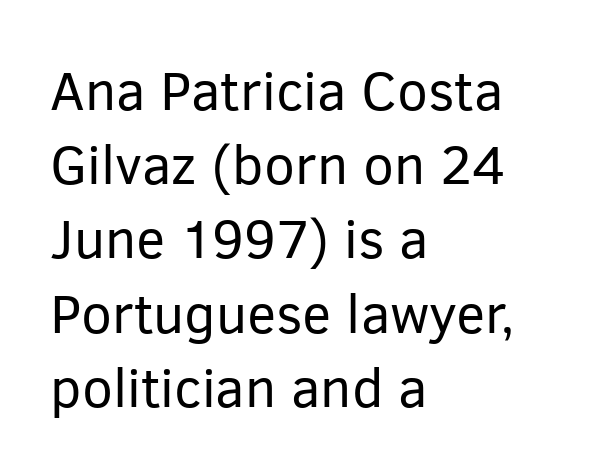
Observe the absence of serifs on each vertical stroke in this sample. Spacing between characters is what you'd get straight out of the box. Character widths vary here, with narrow letters taking less room than wide ones. A quiet, ordinary-to-light weight characterises the typeface. Bare-footed words on every line. Rendered with straight, roman letterforms.
